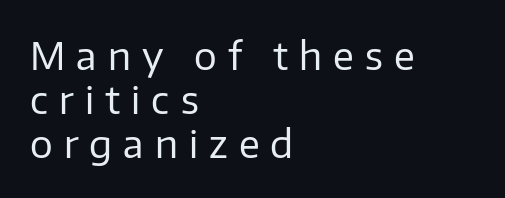
The image shows 38 px regular-weight sans-serif type, upright; set left-aligned, line spacing 1.16x, unusually wide letter spacing (+0.29 em), not underlined; low stroke contrast and a medium x-height.
